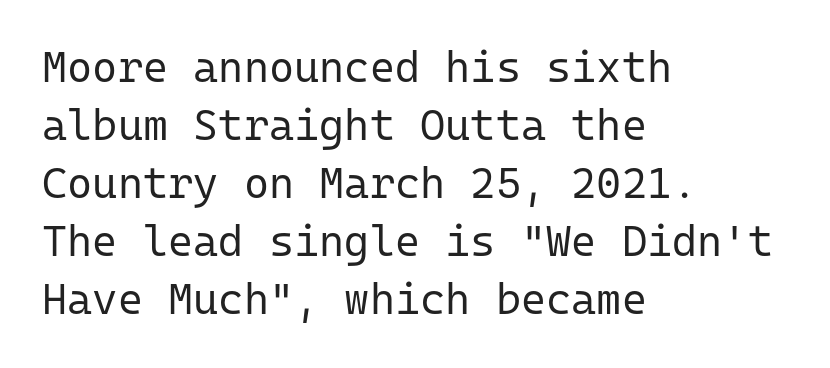
{"serif": "no", "italic": "no", "bold": "no", "weight": "regular", "width": "normal", "stroke_contrast": "low", "x_height": "medium", "monospaced": "yes", "underline": "no", "align": "left", "line_spacing": "normal", "line_spacing_ratio": 1.35, "letter_spacing": "normal", "letter_spacing_em": 0.0, "glyph_px": 43}
